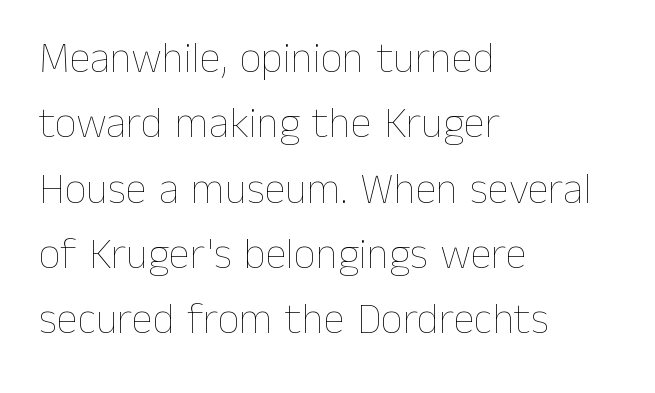
Q: Is the text bold? A: No.
Q: Is the text italic (slanted)? A: No, it is upright.
Q: Is the text underlined? A: No.
Q: How is the paragraph aligned? A: Left-aligned.
Q: Is the spacing between letters normal or unusually wide? A: Normal.
Q: Is the spacing between lines tight, normal or loose? A: Normal.
Q: Width (condensed, normal, or wide)? A: Normal.
Q: Stroke contrast? A: Low.
Q: x-height? A: Medium.
Q: Monospaced? A: No.
